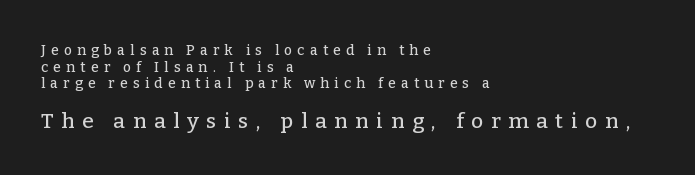
Q: Is the text italic (slanted)? A: No, it is upright.
Q: Is the text underlined? A: No.
Q: How is the paragraph aligned? A: Left-aligned.
Q: Is the spacing between letters normal or unusually wide? A: Unusually wide.
Q: Which block of text is set in a larger size, the first (top) or the second (bottom)? A: The second (bottom) one.
